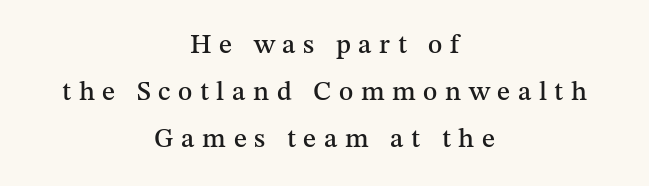
{"italic": "no", "underline": "no", "align": "center", "line_spacing_ratio": 1.74, "letter_spacing": "wide", "letter_spacing_em": 0.28, "glyph_px": 27}
